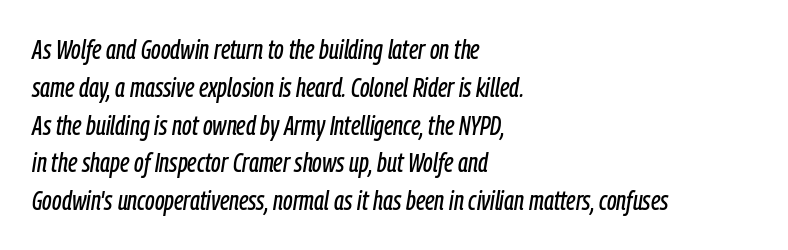
Style check: oblique. Tracking here is standard; glyphs follow each other at the usual distance. A bare baseline throughout the passage. Teacher's note: observe the even left margin — that is flush-left alignment. Interline gaps are of average width in this sample.
